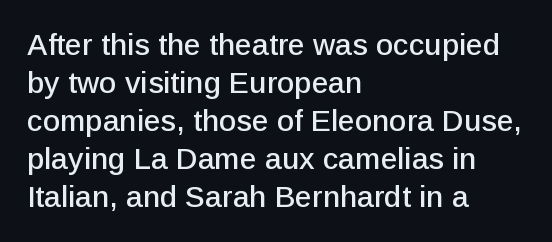
Q: Is the text italic (slanted)? A: No, it is upright.
Q: Is the typeface a serif or a sans-serif typeface? A: Sans-serif.
Q: Is the text underlined? A: No.
Q: How is the paragraph aligned? A: Left-aligned.
Q: Is the spacing between letters normal or unusually wide? A: Normal.
Q: Is the spacing between lines tight, normal or loose? A: Normal.
Q: Width (condensed, normal, or wide)? A: Normal.
Q: Stroke contrast? A: Low.
Q: x-height? A: Medium.
Q: Monospaced? A: No.
